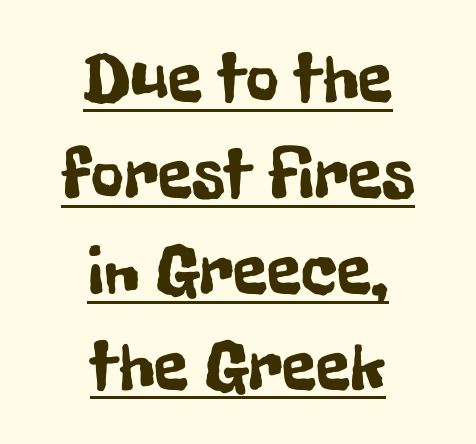
{"serif": "no", "italic": "no", "width": "condensed", "stroke_contrast": "low", "x_height": "medium", "monospaced": "no", "underline": "yes", "align": "center", "line_spacing": "normal", "line_spacing_ratio": 1.35, "letter_spacing": "normal", "letter_spacing_em": 0.0, "glyph_px": 71}
